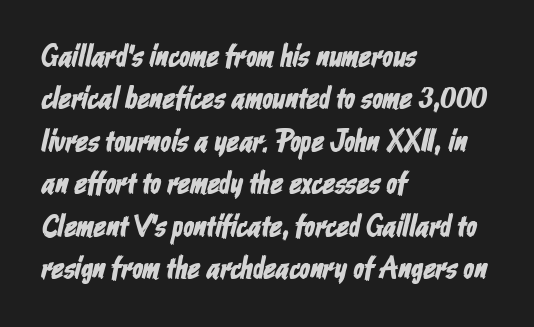
Q: Is the typeface a serif or a sans-serif typeface? A: Sans-serif.
Q: Is the text underlined? A: No.
Q: How is the paragraph aligned? A: Left-aligned.
Q: Is the spacing between letters normal or unusually wide? A: Normal.
Q: Is the spacing between lines tight, normal or loose? A: Normal.
Q: Width (condensed, normal, or wide)? A: Condensed.
Q: Stroke contrast? A: Low.
Q: x-height? A: Medium.
Q: Monospaced? A: No.
